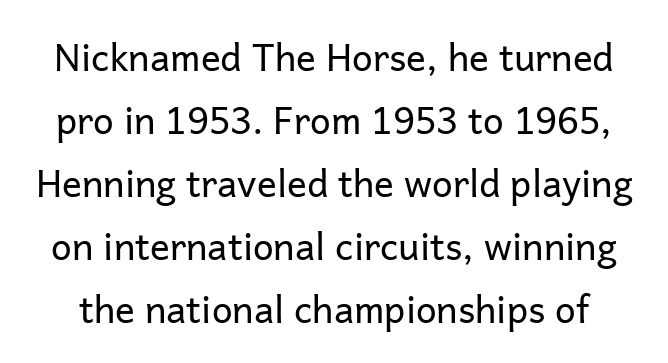
This sample keeps an unexceptional amount of space between lines. The font sits on the lighter half of the weight spectrum, regular included. The rendering shows plain stroke endings on the letterforms — a sans-serif design. A typesetter would mark this as roman, not italic. Students, note that the glyphs here touch the page at normal intervals.
